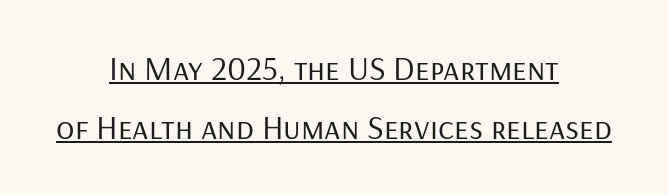
Q: Is the text bold? A: No.
Q: Is the text italic (slanted)? A: No, it is upright.
Q: Is the typeface a serif or a sans-serif typeface? A: Sans-serif.
Q: Is the text underlined? A: Yes.
Q: How is the paragraph aligned? A: Centered.
Q: Is the spacing between letters normal or unusually wide? A: Normal.
Q: Width (condensed, normal, or wide)? A: Normal.
Q: Stroke contrast? A: Low.
Q: x-height? A: Medium.
Q: Monospaced? A: No.
